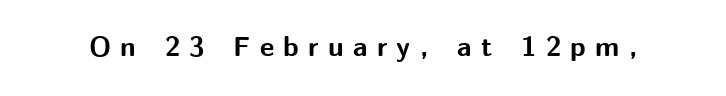
{"serif": "no", "italic": "no", "bold": "yes", "weight": "bold", "width": "normal", "stroke_contrast": "medium", "x_height": "medium", "monospaced": "no", "underline": "no", "letter_spacing": "wide", "letter_spacing_em": 0.33, "glyph_px": 28}
